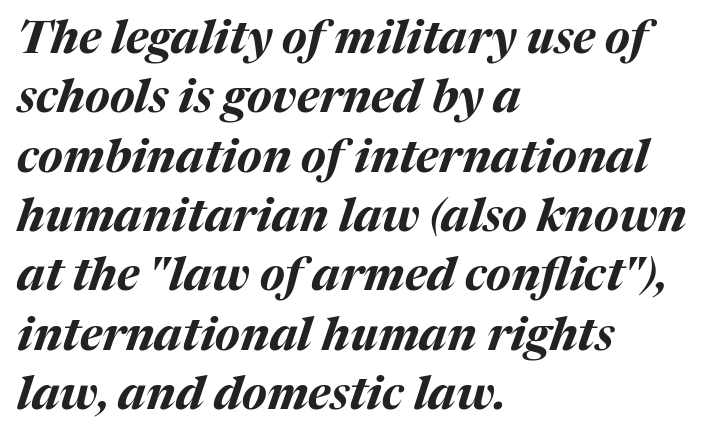
Q: Is the text bold? A: Yes.
Q: Is the text italic (slanted)? A: Yes, it leans right by about 17 degrees.
Q: Is the text underlined? A: No.
Q: How is the paragraph aligned? A: Left-aligned.
Q: Is the spacing between letters normal or unusually wide? A: Normal.
Q: Is the spacing between lines tight, normal or loose? A: Normal.
Q: Width (condensed, normal, or wide)? A: Normal.
Q: Stroke contrast? A: Medium.
Q: x-height? A: Medium.
Q: Monospaced? A: No.
